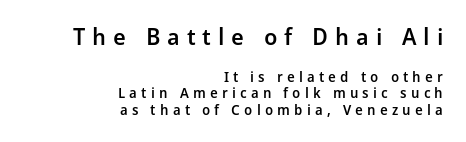
The image shows 23 px text type, upright; set right-aligned, line spacing 1.18x, unusually wide letter spacing (+0.3 em), not underlined; the first (top) block is 1.64x larger.
